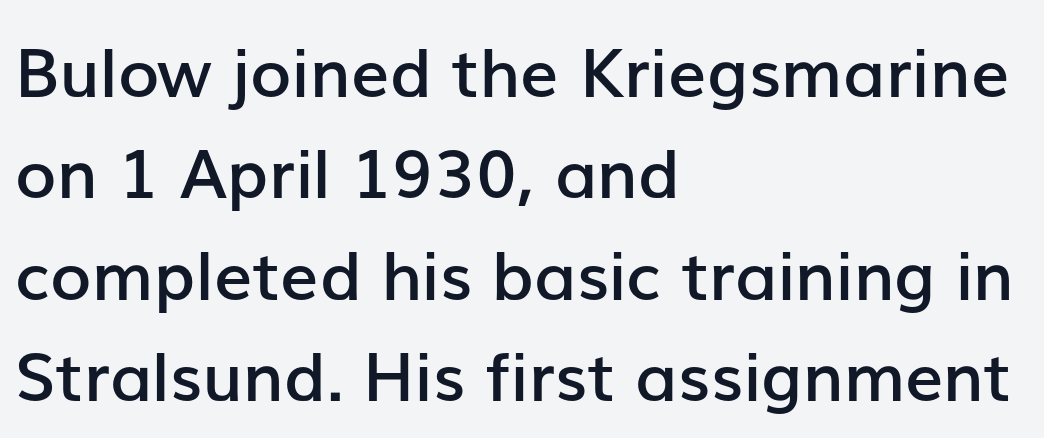
Q: Is the text bold? A: Semi-bold.
Q: Is the text italic (slanted)? A: No, it is upright.
Q: Is the typeface a serif or a sans-serif typeface? A: Sans-serif.
Q: Is the text underlined? A: No.
Q: How is the paragraph aligned? A: Left-aligned.
Q: Is the spacing between letters normal or unusually wide? A: Normal.
Q: Is the spacing between lines tight, normal or loose? A: Normal.
Q: Width (condensed, normal, or wide)? A: Normal.
Q: Stroke contrast? A: Low.
Q: x-height? A: Medium.
Q: Monospaced? A: No.
